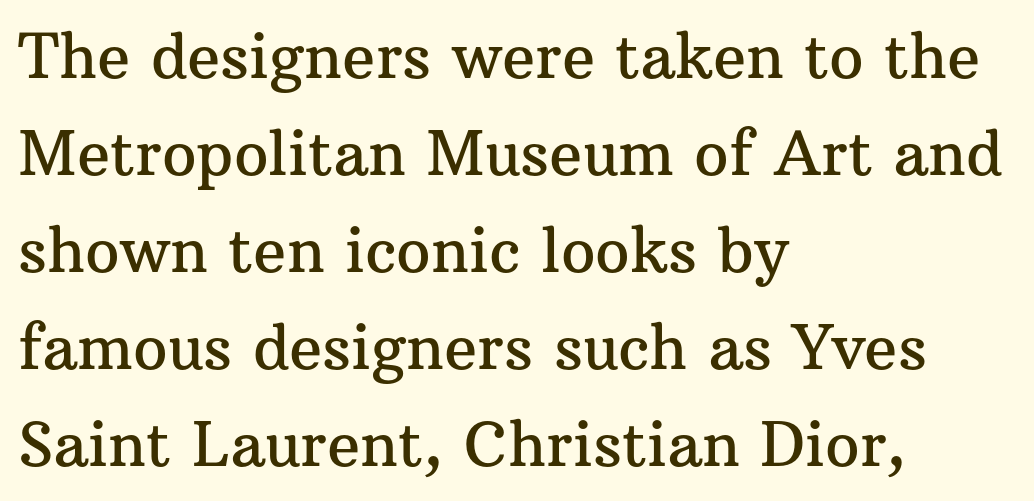
The image shows 61 px serif type, upright; set left-aligned, normal line spacing (1.59x), normal letter spacing, not underlined; medium stroke contrast and a medium x-height.
